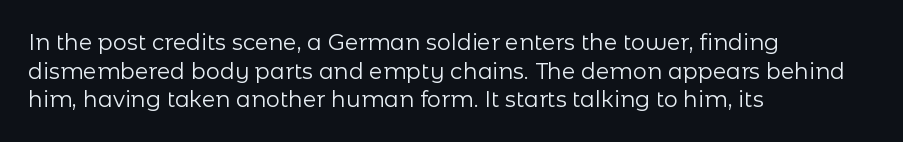
The image shows 22 px text type, upright; set left-aligned, normal line spacing (1.3x), normal letter spacing, not underlined.
